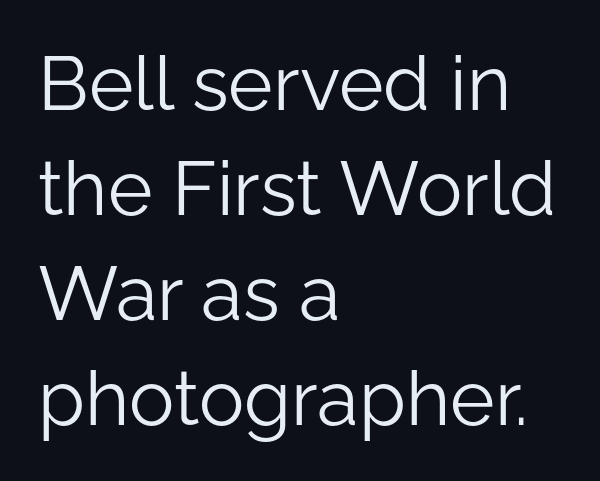
The image shows 76 px light sans-serif type, upright; set left-aligned, normal line spacing (1.38x), normal letter spacing, not underlined; low stroke contrast and a medium x-height.
